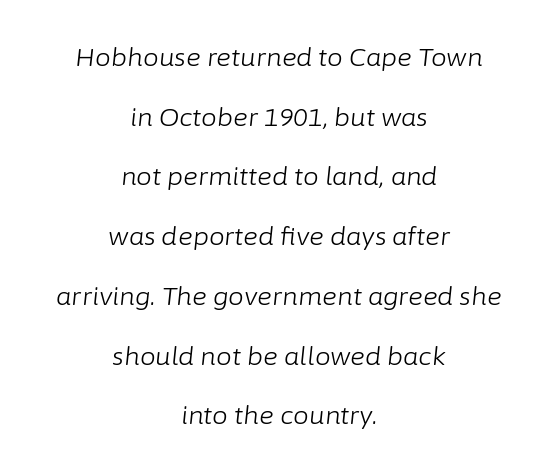
{"italic": "yes", "lean": "right", "slant_degrees": 6, "bold": "no", "underline": "no", "align": "center", "line_spacing": "loose", "line_spacing_ratio": 2.39, "letter_spacing": "normal", "letter_spacing_em": 0.0, "glyph_px": 25}
